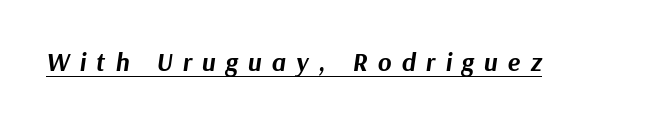
The image shows 26 px bold type, italic (leaning right); set unusually wide letter spacing (+0.39 em), underlined.
